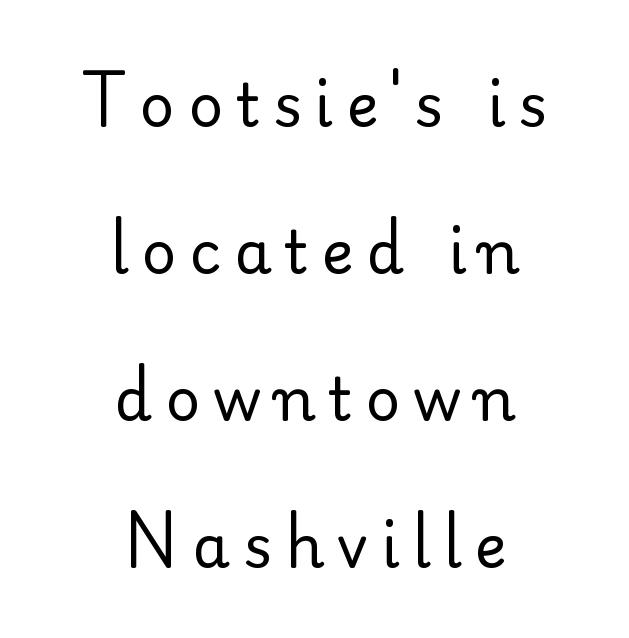
{"serif": "yes", "italic": "no", "bold": "no", "weight": "regular", "width": "normal", "stroke_contrast": "low", "x_height": "small", "monospaced": "no", "underline": "no", "align": "center", "line_spacing": "loose", "line_spacing_ratio": 2.45, "letter_spacing": "wide", "letter_spacing_em": 0.22, "glyph_px": 60}
